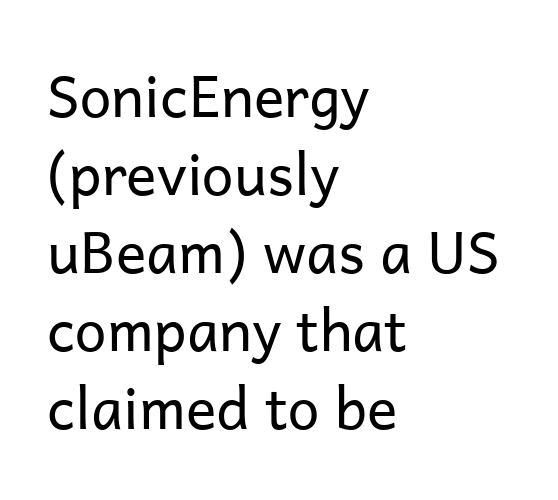
Q: Is the text bold? A: No.
Q: Is the text italic (slanted)? A: No, it is upright.
Q: Is the typeface a serif or a sans-serif typeface? A: Sans-serif.
Q: Is the text underlined? A: No.
Q: How is the paragraph aligned? A: Left-aligned.
Q: Is the spacing between letters normal or unusually wide? A: Normal.
Q: Is the spacing between lines tight, normal or loose? A: Normal.
Q: Width (condensed, normal, or wide)? A: Normal.
Q: Stroke contrast? A: Low.
Q: x-height? A: Medium.
Q: Monospaced? A: No.
